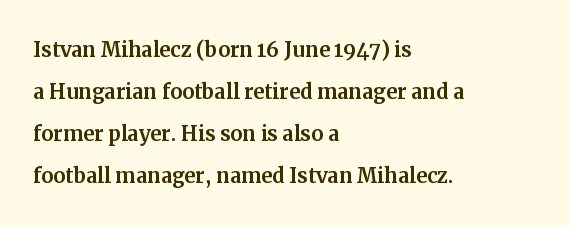
Quick note: underline off. The typesetter chose a ragged-right arrangement here. Posture: straight, roman, zero tilt. Leading: standard. Words appear dense and cohesive because spacing is normal.
